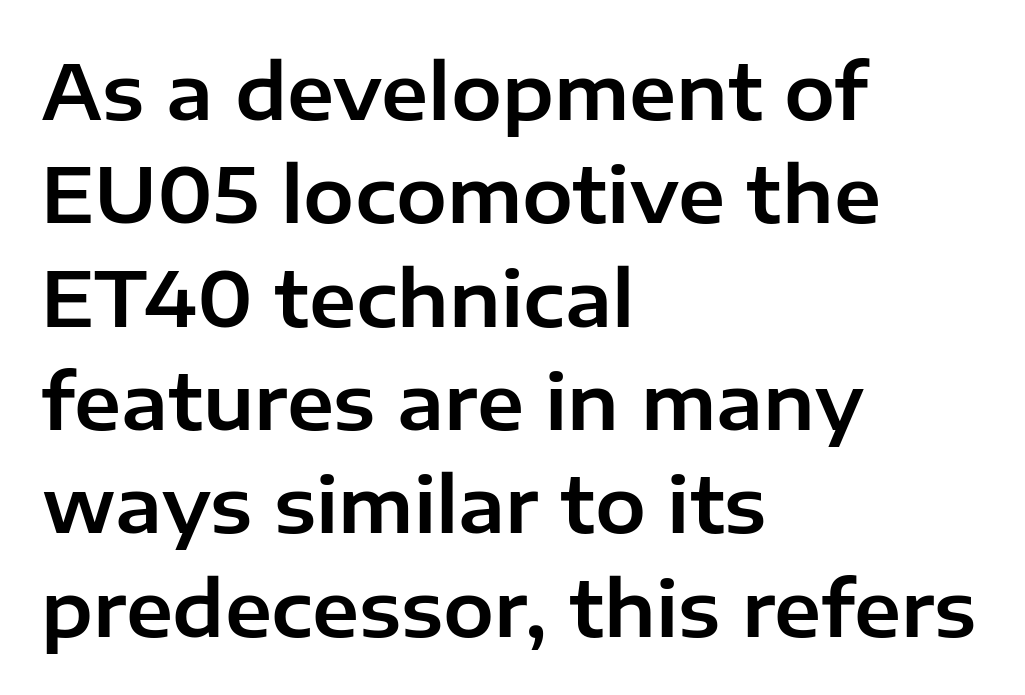
The image shows 76 px sans-serif type, upright; set left-aligned, normal line spacing (1.36x), normal letter spacing, not underlined; low stroke contrast and a medium x-height.
